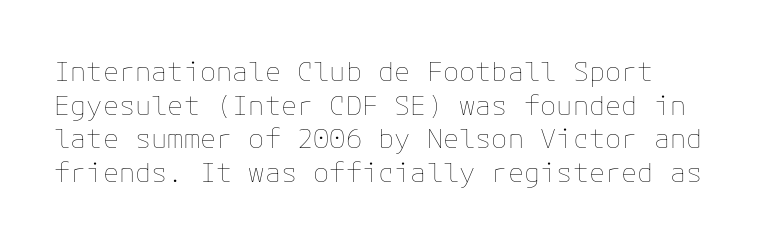
Q: Is the text bold? A: No.
Q: Is the text italic (slanted)? A: No, it is upright.
Q: Is the text underlined? A: No.
Q: Is the spacing between letters normal or unusually wide? A: Normal.
Q: Is the spacing between lines tight, normal or loose? A: Normal.
